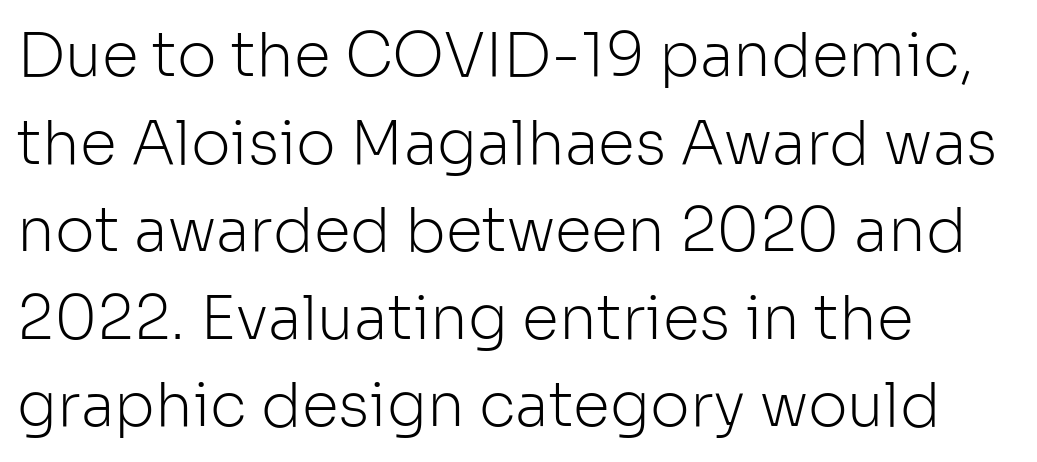
{"serif": "no", "italic": "no", "bold": "no", "weight": "light", "width": "normal", "stroke_contrast": "low", "x_height": "medium", "monospaced": "no", "underline": "no", "align": "left", "line_spacing": "normal", "line_spacing_ratio": 1.46, "letter_spacing": "normal", "letter_spacing_em": 0.0, "glyph_px": 60}
